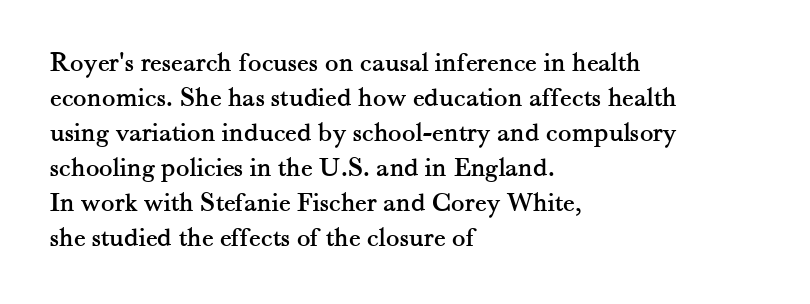
The image shows 28 px serif type, upright; set left-aligned, normal line spacing (1.25x), normal letter spacing, not underlined; medium stroke contrast and a small x-height.
